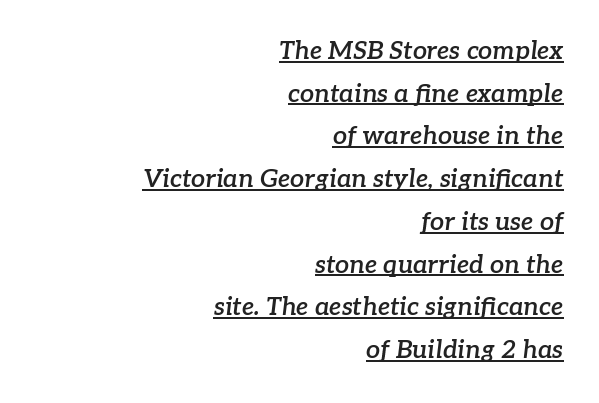
The text block is weighted toward the right margin, trailing off unevenly leftward. Tall strokes in this sample are angled rather than plumb. Like a heading marked for emphasis, these lines bear an underscore. The gaps between neighbouring characters are ordinary and unremarkable. Summary of weight: moderately heavy, a semibold.
